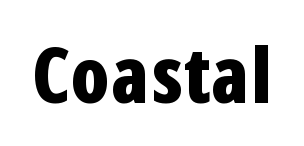
{"serif": "no", "italic": "no", "bold": "yes", "weight": "bold", "width": "condensed", "stroke_contrast": "low", "x_height": "medium", "monospaced": "no", "underline": "no", "letter_spacing": "normal", "letter_spacing_em": 0.0, "glyph_px": 77}
